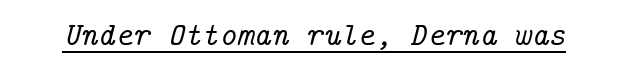
The specimen reads as italic at a glance. This is serif lettering, the kind often seen in printed books. This sample uses plain, unmodified letter spacing. These characters rest on top of a visible drawn line.
